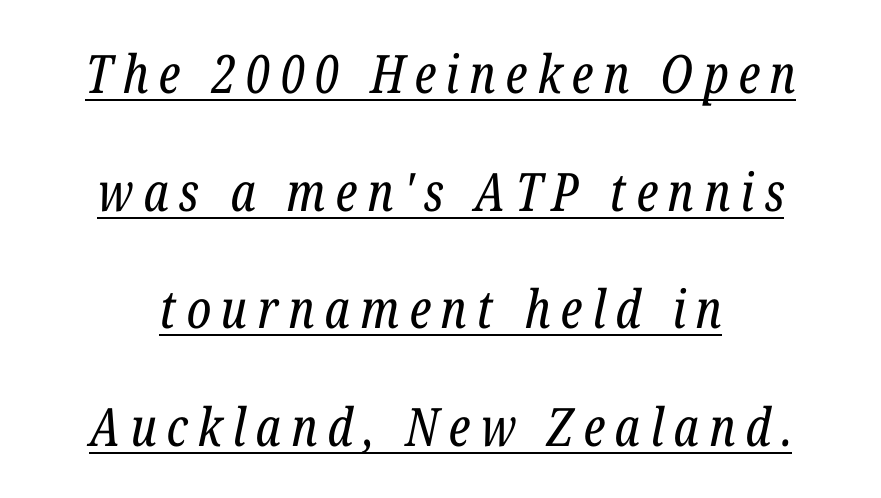
Baseline-to-baseline distance is far greater than the letter height. You could not count columns in this text — the font is proportionally spaced. A centered setting, common on invitations and titles, is used for this passage. The typeface chosen for these lines features serifs. This is underlined copy, the kind a proofreader might mark for attention.
